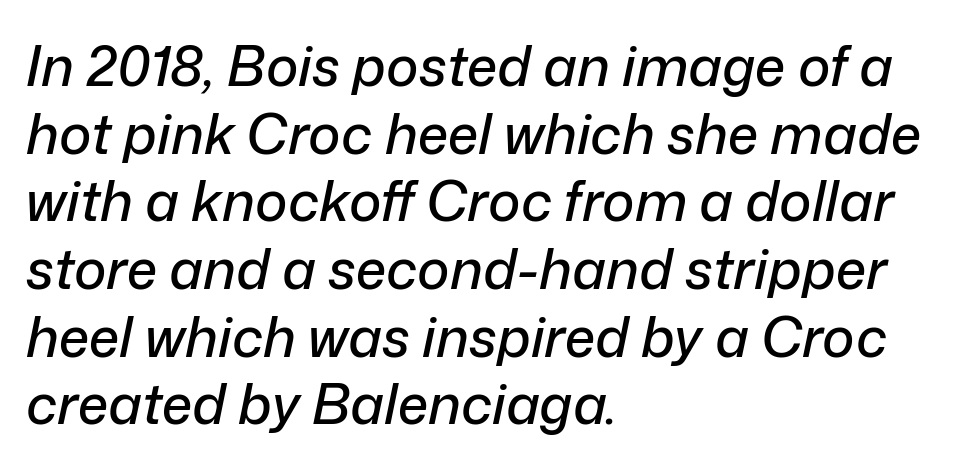
The image shows 55 px text type, italic (leaning right); set left-aligned, line spacing 1.23x, normal letter spacing, not underlined; low stroke contrast and a medium x-height.
